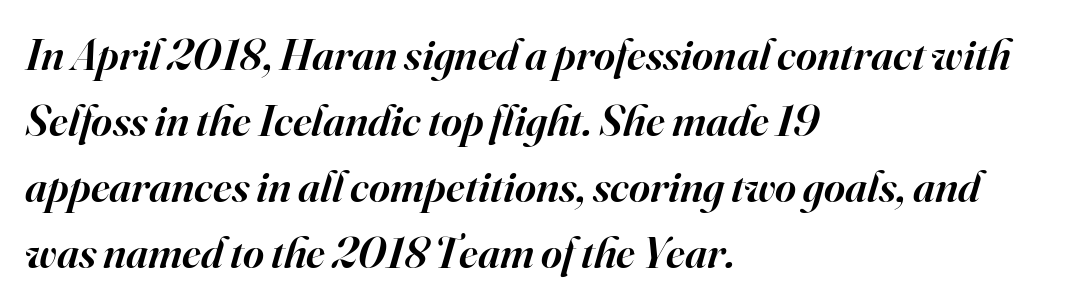
The image shows 45 px semibold serif type, italic (leaning right); set left-aligned, normal line spacing (1.47x), normal letter spacing, not underlined; high stroke contrast and a small x-height.
